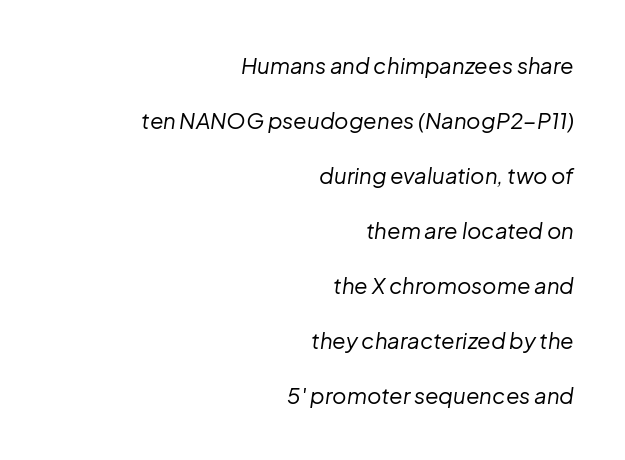
Is the type heavy? It reads as light-to-regular instead. Posture: slanted. Is the block centered? No — it sits flush against the right margin. A bare baseline throughout the passage.
